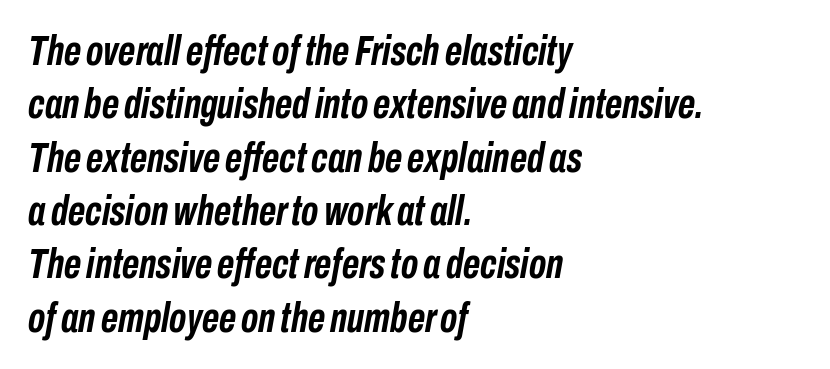
{"italic": "yes", "lean": "right", "slant_degrees": 10, "bold": "yes", "weight": "semibold", "width": "condensed", "stroke_contrast": "low", "x_height": "medium", "monospaced": "no", "underline": "no", "align": "left", "line_spacing": "normal", "line_spacing_ratio": 1.27, "letter_spacing": "normal", "letter_spacing_em": 0.0, "glyph_px": 42}
